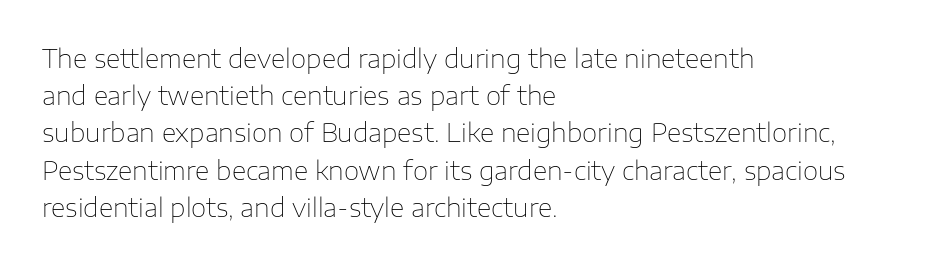
{"italic": "no", "bold": "no", "underline": "no", "align": "left", "line_spacing": "normal", "line_spacing_ratio": 1.49, "letter_spacing": "normal", "letter_spacing_em": 0.0, "glyph_px": 25}
